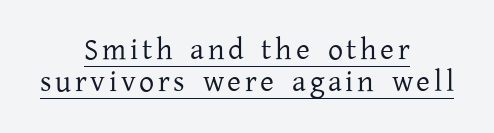
Q: Is the text bold? A: No.
Q: Is the text italic (slanted)? A: No, it is upright.
Q: Is the typeface a serif or a sans-serif typeface? A: Serif.
Q: Is the text underlined? A: Yes.
Q: How is the paragraph aligned? A: Centered.
Q: Is the spacing between lines tight, normal or loose? A: Tight.
Q: Width (condensed, normal, or wide)? A: Normal.
Q: Stroke contrast? A: Low.
Q: x-height? A: Medium.
Q: Monospaced? A: No.
